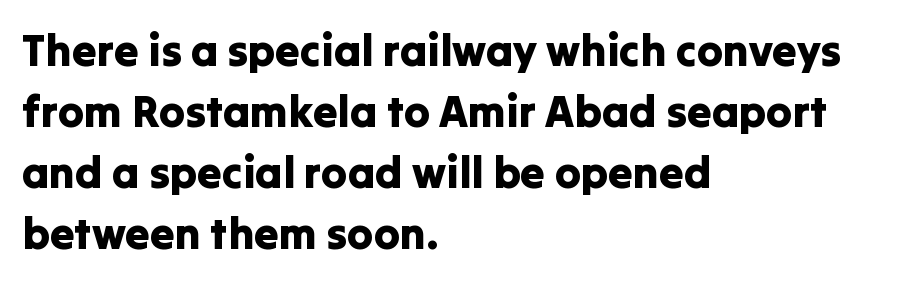
The glyphs in this specimen are sans serif. Bare-footed words on every line. Posture: upright roman. Does the copy run flush right? No — it runs flush left.
